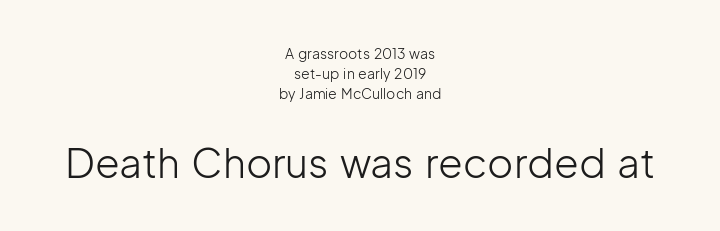
How are the letters spaced? Ordinarily, with no added tracking. Short and long lines alike share a common midpoint. Compared with a typical body face, this is equally light or lighter still. Compare the two chunks: the lower has the greater cap height.
